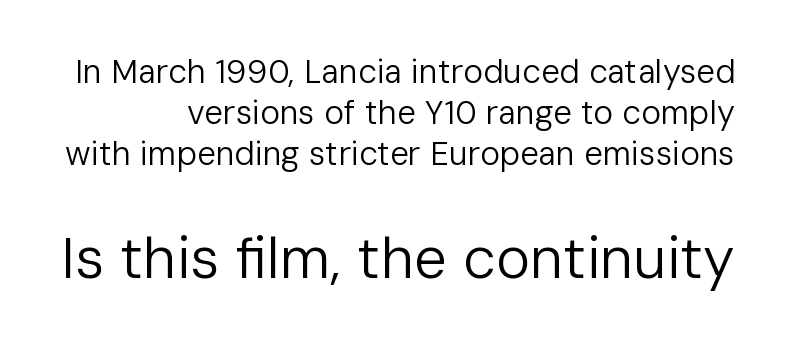
{"serif": "no", "italic": "no", "bold": "no", "weight": "regular", "width": "normal", "stroke_contrast": "low", "x_height": "medium", "monospaced": "no", "underline": "no", "line_spacing": "normal", "line_spacing_ratio": 1.25, "letter_spacing": "normal", "letter_spacing_em": 0.0, "larger_block": "second", "size_ratio": 1.76, "glyph_px": 58}
